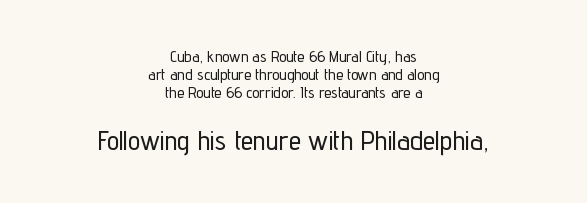
{"serif": "no", "italic": "no", "width": "condensed", "stroke_contrast": "low", "x_height": "medium", "monospaced": "no", "underline": "no", "align": "center", "line_spacing": "tight", "line_spacing_ratio": 1.13, "letter_spacing": "normal", "letter_spacing_em": 0.0, "larger_block": "second", "size_ratio": 1.75, "glyph_px": 28}
